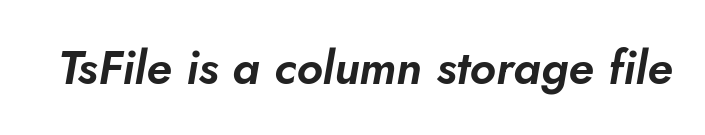
Rendered with sloped, italic letterforms. Each word holds together tightly as a unit, with standard inter-letter gaps. Spacing verdict: proportional, widths tailored to each character. Decoration check: the copy has no underline.
